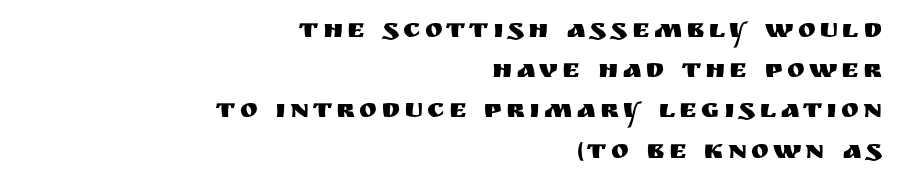
Q: Is the text italic (slanted)? A: No, it is upright.
Q: Is the text underlined? A: No.
Q: How is the paragraph aligned? A: Right-aligned.
Q: Is the spacing between lines tight, normal or loose? A: Normal.
